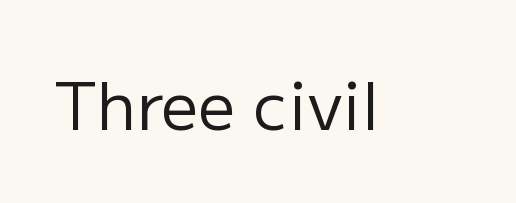
{"serif": "no", "italic": "no", "bold": "no", "weight": "regular", "width": "normal", "stroke_contrast": "low", "x_height": "medium", "monospaced": "no", "underline": "no", "letter_spacing": "normal", "letter_spacing_em": 0.0, "glyph_px": 65}
